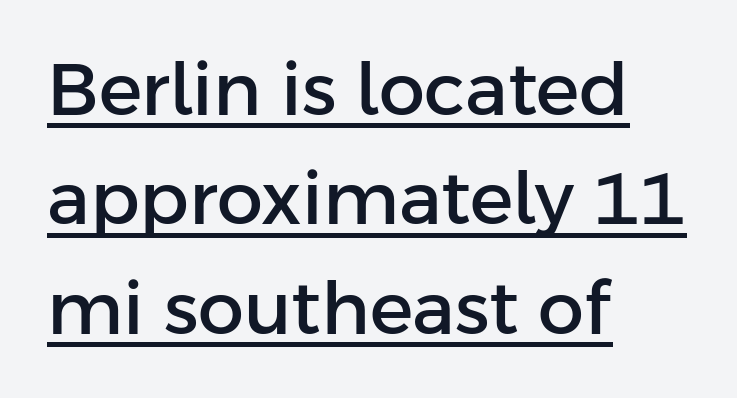
This rendering features underlined lettering. The type sits square on the baseline with zero lean. Is the block centered? No — it sits flush against the left margin. The space between consecutive lines is moderate. The passage shown is typed in a proportional face where columns would drift.
